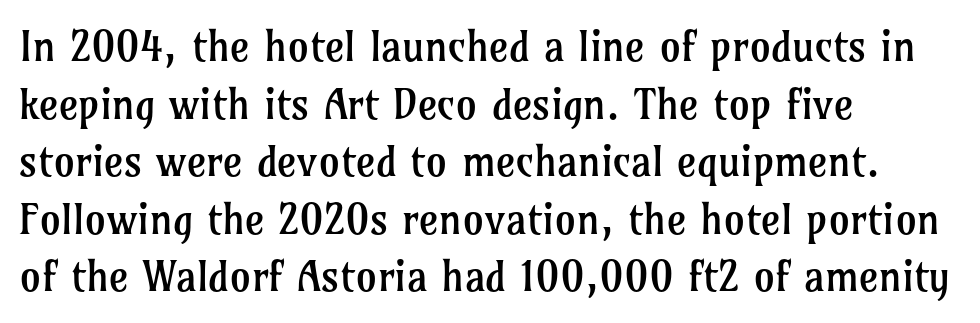
{"serif": "yes", "italic": "no", "bold": "no", "weight": "regular", "width": "normal", "stroke_contrast": "low", "x_height": "medium", "monospaced": "no", "underline": "no", "align": "left", "line_spacing": "normal", "line_spacing_ratio": 1.37, "letter_spacing": "normal", "letter_spacing_em": 0.0, "glyph_px": 42}
